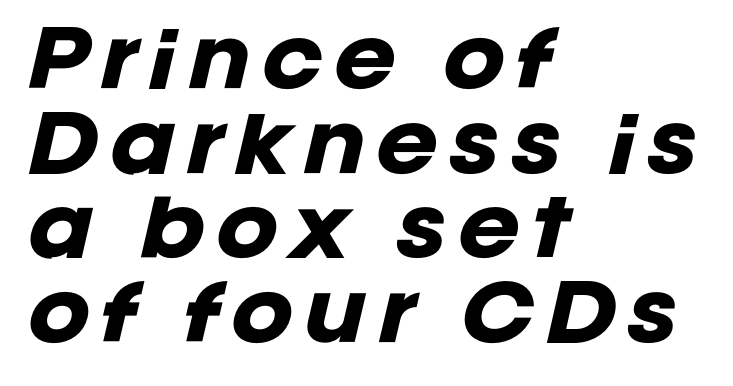
{"italic": "yes", "lean": "right", "slant_degrees": 12, "bold": "yes", "weight": "heavy", "width": "normal", "stroke_contrast": "low", "x_height": "large", "monospaced": "no", "underline": "no", "align": "left", "line_spacing": "tight", "line_spacing_ratio": 1.13, "glyph_px": 75}
